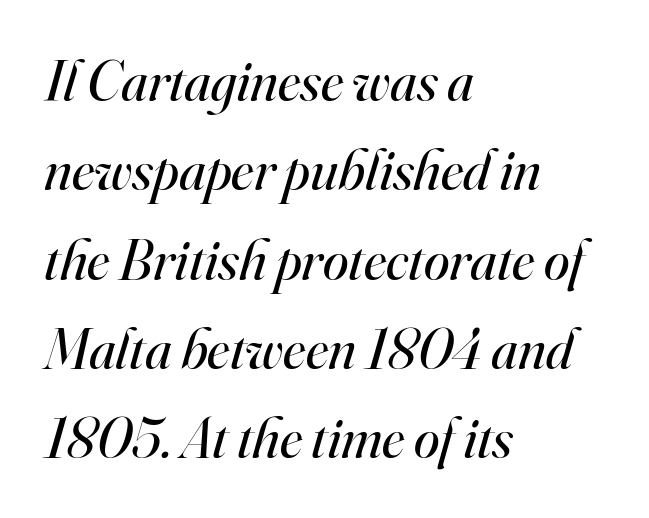
The image shows 58 px regular-weight serif type, italic (leaning right); set left-aligned, normal line spacing (1.54x), normal letter spacing, not underlined; high stroke contrast and a small x-height.
